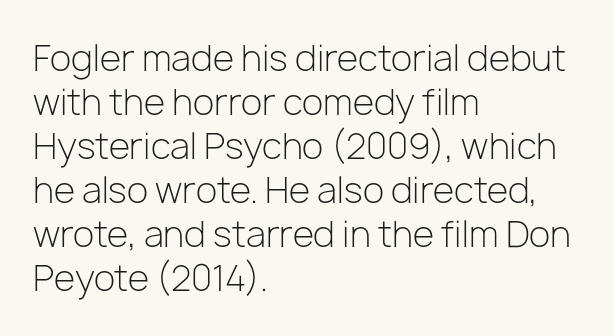
Unmarked baselines from the first word to the last. Is the type heavy? It reads as light-to-regular instead. This sample has the flowing, uneven cadence of proportional lettering. Students, observe: this is what conventionally led text looks like. Each line starts at the same left margin while the right side varies. I'd call this a sans setting — the letters go barefoot.
